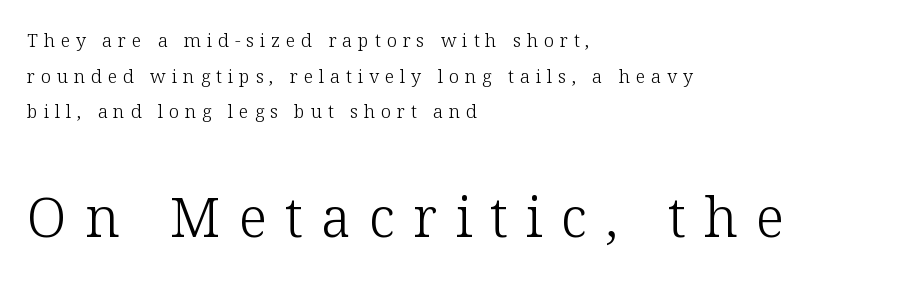
{"serif": "yes", "italic": "no", "bold": "no", "weight": "light", "width": "normal", "stroke_contrast": "low", "x_height": "medium", "monospaced": "no", "underline": "no", "align": "left", "line_spacing": "loose", "line_spacing_ratio": 1.98, "letter_spacing": "wide", "letter_spacing_em": 0.33, "larger_block": "second", "size_ratio": 3.06, "glyph_px": 55}
